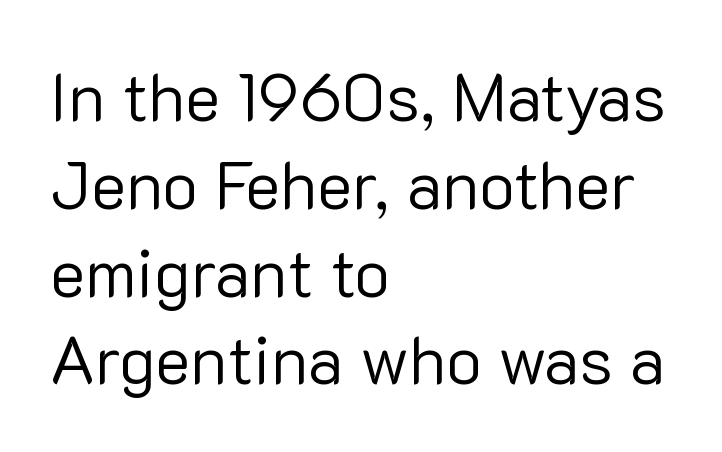
Q: Is the text bold? A: No.
Q: Is the text italic (slanted)? A: No, it is upright.
Q: Is the typeface a serif or a sans-serif typeface? A: Sans-serif.
Q: Is the text underlined? A: No.
Q: How is the paragraph aligned? A: Left-aligned.
Q: Is the spacing between letters normal or unusually wide? A: Normal.
Q: Is the spacing between lines tight, normal or loose? A: Normal.
Q: Width (condensed, normal, or wide)? A: Normal.
Q: Stroke contrast? A: Low.
Q: x-height? A: Medium.
Q: Monospaced? A: No.
